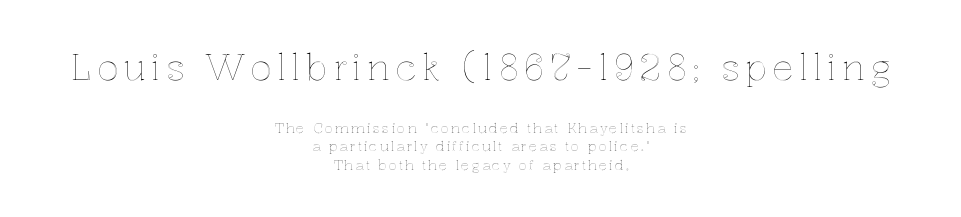
The image shows 36 px text type, upright; set centered, normal line spacing (1.31x), not underlined; the first (top) block is 2.57x larger; a medium x-height.
